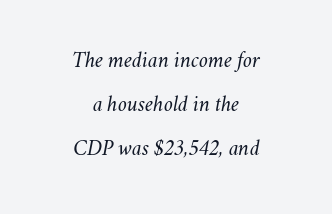
The image shows 22 px text type, italic (leaning right); set centered, loose line spacing (2.01x), normal letter spacing, not underlined.
